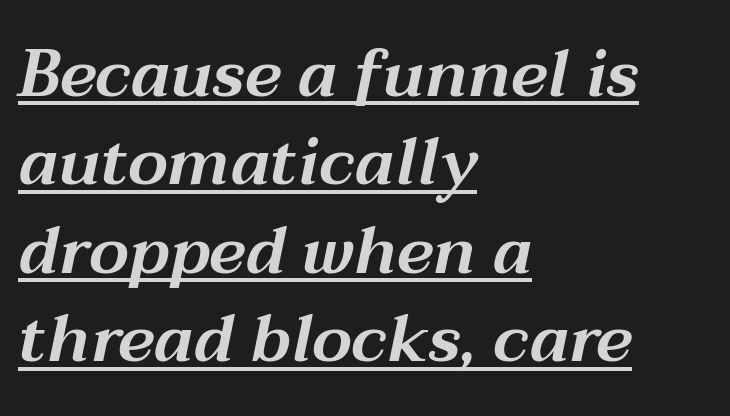
The image shows 66 px wide type, italic (leaning right); set left-aligned, normal line spacing (1.34x), normal letter spacing, underlined; medium stroke contrast and a medium x-height.
